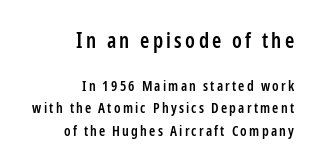
Q: Is the text bold? A: Semi-bold.
Q: Is the text italic (slanted)? A: No, it is upright.
Q: Is the text underlined? A: No.
Q: How is the paragraph aligned? A: Right-aligned.
Q: Is the spacing between lines tight, normal or loose? A: Normal.
Q: Which block of text is set in a larger size, the first (top) or the second (bottom)? A: The first (top) one.
